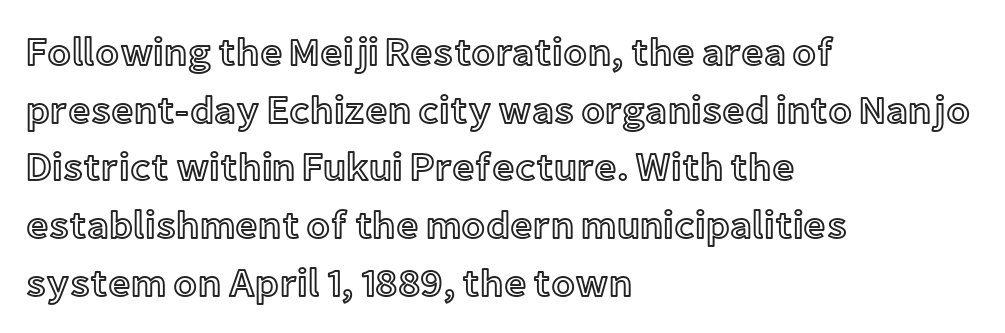
In CSS terms this would be text-align: left. The words here are not underlined. Note the varied advance widths — an 'i' is clearly narrower than an 'm'. Do the letters lean? They stand straight. This sample uses plain, unmodified letter spacing.
